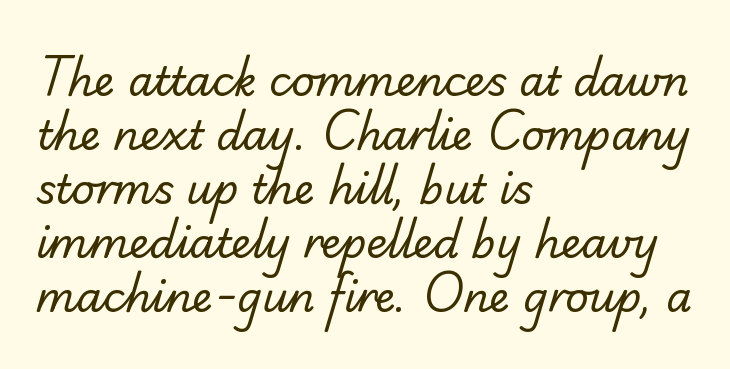
{"serif": "no", "bold": "no", "weight": "regular", "width": "normal", "stroke_contrast": "low", "x_height": "small", "monospaced": "no", "underline": "no", "align": "left", "line_spacing": "normal", "line_spacing_ratio": 1.32, "letter_spacing": "normal", "letter_spacing_em": 0.0, "glyph_px": 41}
